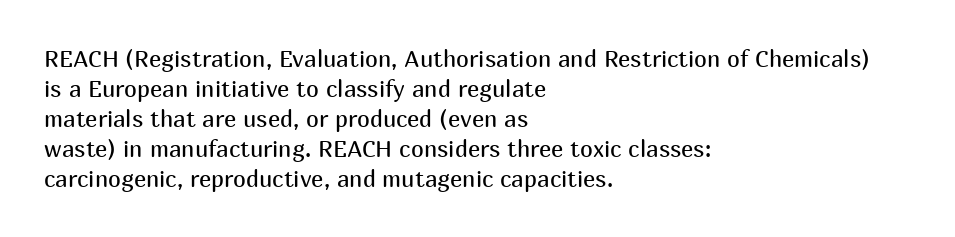
The lines are quadded left. The font sits on the lighter half of the weight spectrum, regular included. Tracking here is standard; glyphs follow each other at the usual distance. Italic? Not at all — the glyphs are vertical. Rule under the text: the space is simply empty.
